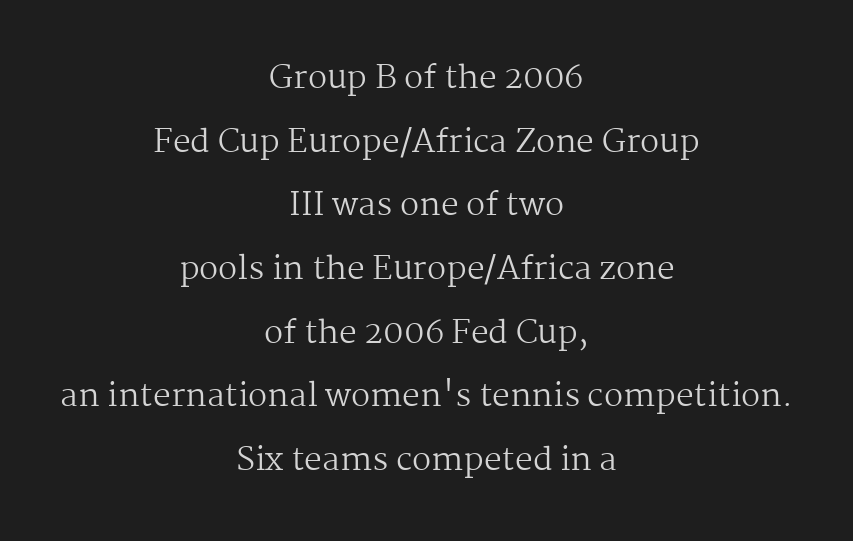
Q: Is the text bold? A: No.
Q: Is the text italic (slanted)? A: No, it is upright.
Q: Is the typeface a serif or a sans-serif typeface? A: Serif.
Q: Is the text underlined? A: No.
Q: How is the paragraph aligned? A: Centered.
Q: Is the spacing between letters normal or unusually wide? A: Normal.
Q: Is the spacing between lines tight, normal or loose? A: Loose.
Q: Width (condensed, normal, or wide)? A: Normal.
Q: Stroke contrast? A: Medium.
Q: x-height? A: Medium.
Q: Monospaced? A: No.
